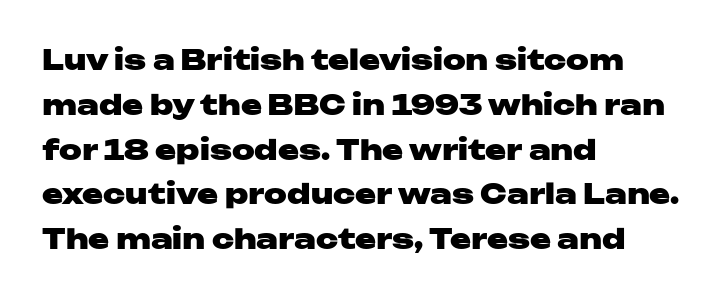
Students, observe: this is what conventionally led text looks like. Alignment: flush left. Does the weight exceed regular? Yes, all the way to bold. Type style note: lacks serifs. Observe the ordinary spacing: letters are neighbours, not strangers. Notice how the stems are strictly vertical — no italics here.
